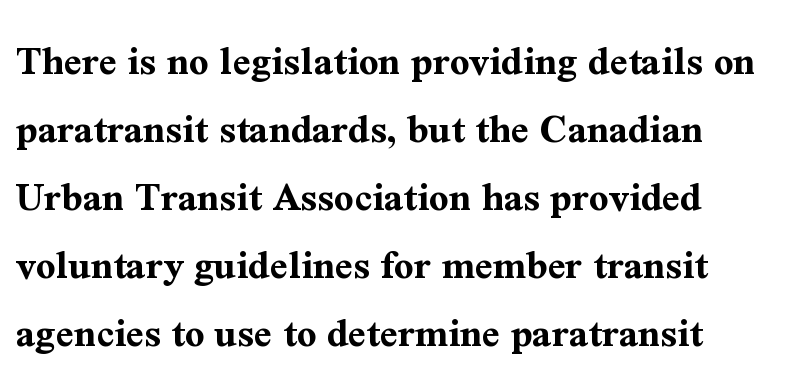
{"serif": "yes", "italic": "no", "bold": "yes", "weight": "bold", "width": "normal", "stroke_contrast": "medium", "x_height": "medium", "monospaced": "no", "underline": "no", "align": "left", "line_spacing": "normal", "line_spacing_ratio": 1.58, "letter_spacing": "normal", "letter_spacing_em": 0.0, "glyph_px": 43}
